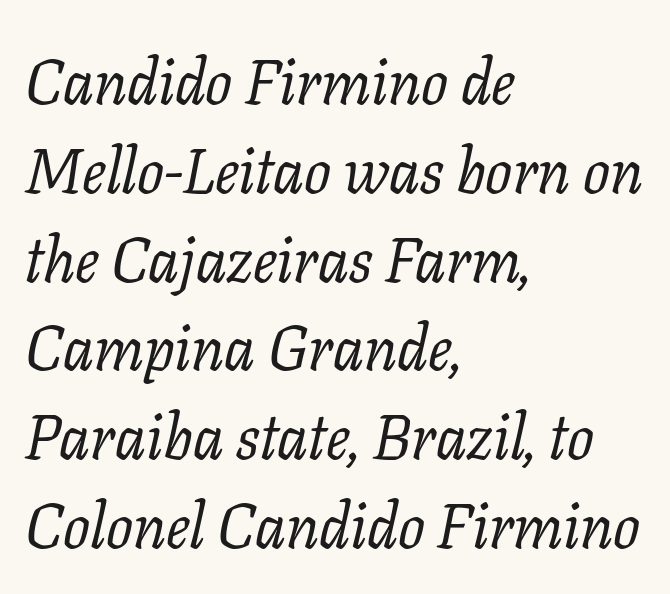
{"serif": "yes", "italic": "yes", "lean": "right", "slant_degrees": 11, "bold": "no", "weight": "regular", "width": "normal", "stroke_contrast": "low", "x_height": "medium", "monospaced": "no", "underline": "no", "align": "left", "line_spacing": "normal", "line_spacing_ratio": 1.41, "letter_spacing": "normal", "letter_spacing_em": 0.0, "glyph_px": 63}
